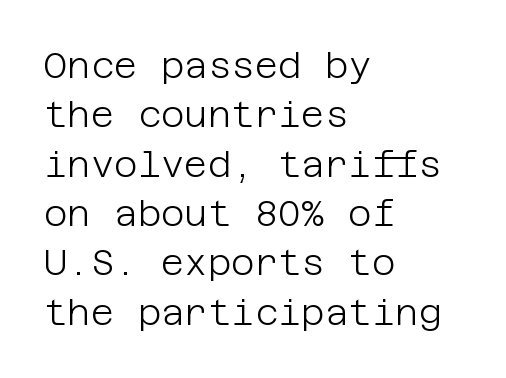
The image shows 36 px light sans-serif type, upright; set left-aligned, normal line spacing (1.37x), normal letter spacing, not underlined; low stroke contrast and a large x-height.
